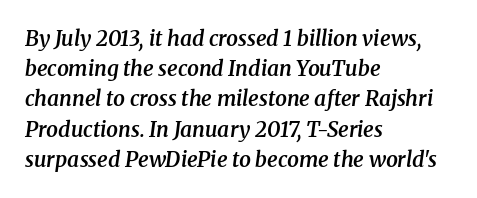
Q: Is the text bold? A: Semi-bold.
Q: Is the text italic (slanted)? A: Yes, it leans right by about 8 degrees.
Q: Is the text underlined? A: No.
Q: How is the paragraph aligned? A: Left-aligned.
Q: Is the spacing between letters normal or unusually wide? A: Normal.
Q: Is the spacing between lines tight, normal or loose? A: Normal.
